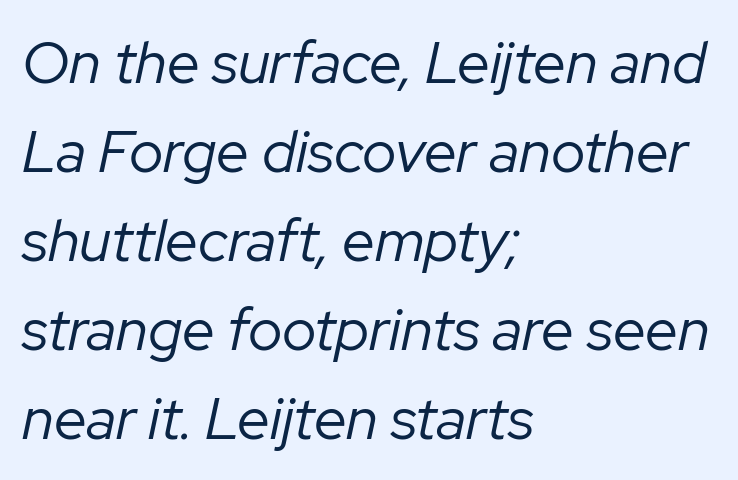
{"italic": "yes", "lean": "right", "slant_degrees": 12, "bold": "no", "weight": "regular", "width": "normal", "stroke_contrast": "low", "x_height": "medium", "monospaced": "no", "underline": "no", "align": "left", "line_spacing": "normal", "line_spacing_ratio": 1.51, "letter_spacing": "normal", "letter_spacing_em": 0.0, "glyph_px": 59}
